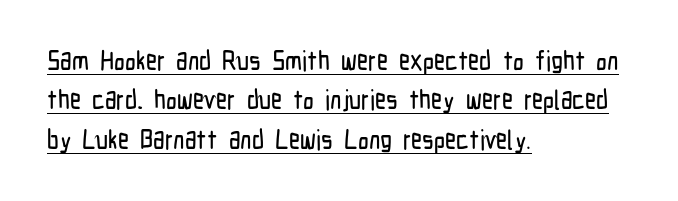
The glyphs are accompanied by a horizontal stroke just below them. Which margin do the lines hug? The left one — the right edge is uneven. Ascenders rise straight up at ninety degrees. Reading down the column, the eye jumps a familiar distance to each next line.
